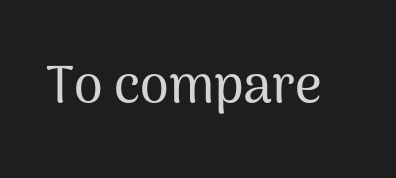
Q: Is the text italic (slanted)? A: No, it is upright.
Q: Is the typeface a serif or a sans-serif typeface? A: Sans-serif.
Q: Is the text underlined? A: No.
Q: Is the spacing between letters normal or unusually wide? A: Normal.
Q: Width (condensed, normal, or wide)? A: Normal.
Q: Stroke contrast? A: Medium.
Q: x-height? A: Medium.
Q: Monospaced? A: No.
